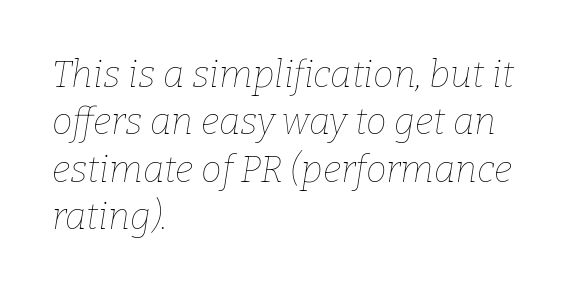
{"italic": "yes", "lean": "right", "slant_degrees": 9, "bold": "no", "weight": "thin", "width": "normal", "stroke_contrast": "low", "x_height": "medium", "monospaced": "no", "underline": "no", "align": "left", "line_spacing": "normal", "line_spacing_ratio": 1.28, "letter_spacing": "normal", "letter_spacing_em": 0.0, "glyph_px": 37}
